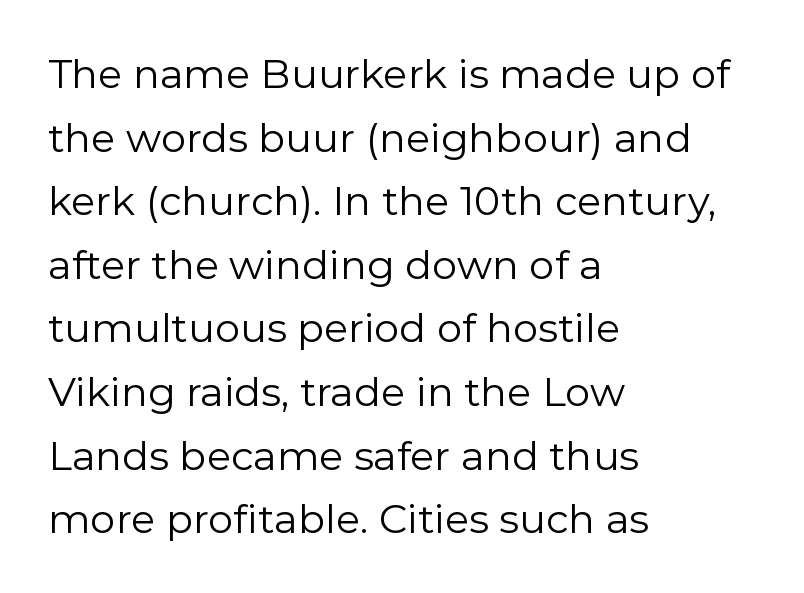
The image shows 40 px regular-weight sans-serif type, upright; set left-aligned, normal line spacing (1.59x), normal letter spacing, not underlined; low stroke contrast and a medium x-height.
